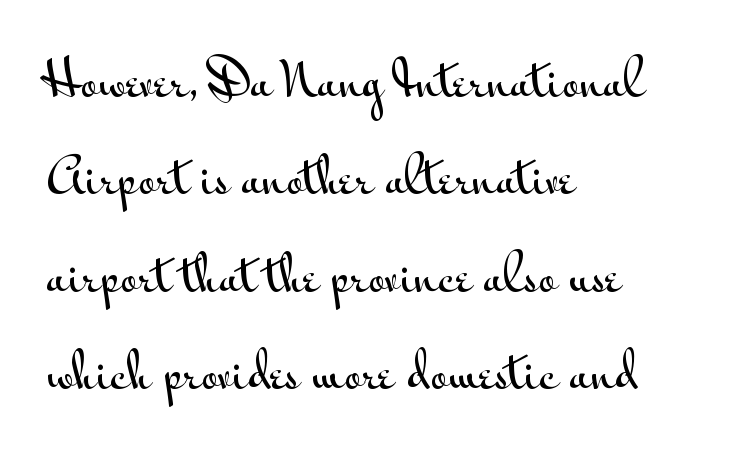
The image shows 47 px wide sans-serif type; set left-aligned, loose line spacing (2.07x), normal letter spacing, not underlined; medium stroke contrast and a small x-height.
